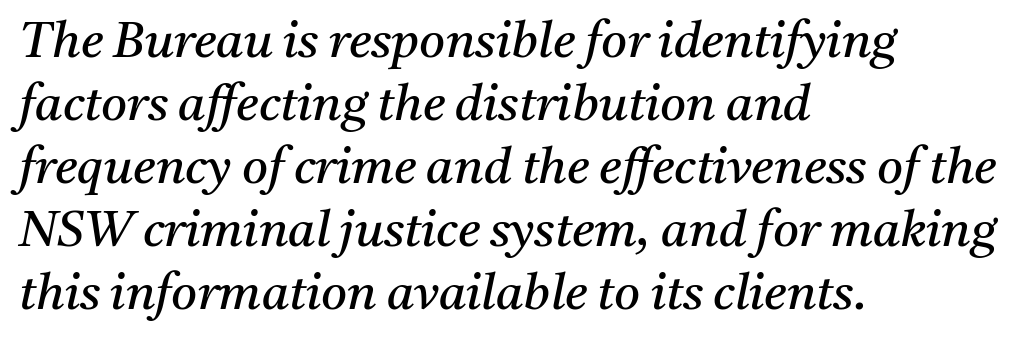
The image shows 50 px regular-weight serif type, italic (leaning right); set left-aligned, normal line spacing (1.26x), normal letter spacing, not underlined; medium stroke contrast and a medium x-height.
